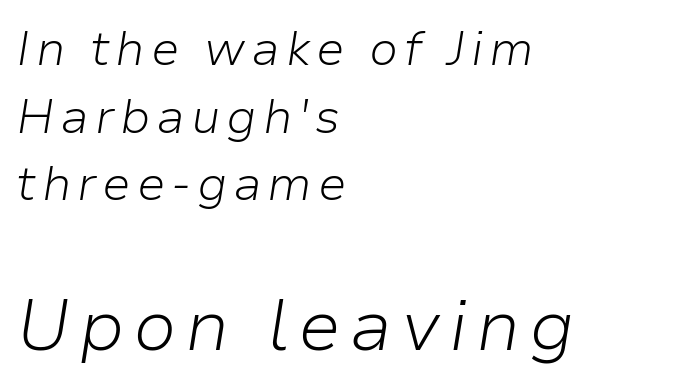
The image shows 72 px light type, italic (leaning right); set left-aligned, normal line spacing (1.41x), not underlined; the second (bottom) block is 1.5x larger; low stroke contrast and a medium x-height.
